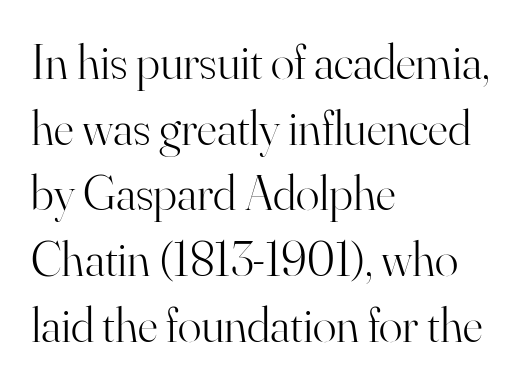
The image shows 49 px light serif type, upright; set left-aligned, normal line spacing (1.34x), normal letter spacing, not underlined; high stroke contrast and a small x-height.
